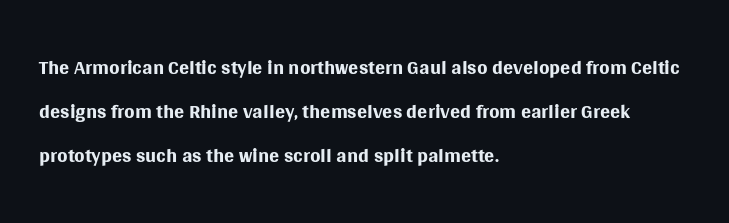
{"serif": "no", "italic": "no", "bold": "no", "weight": "regular", "width": "normal", "stroke_contrast": "medium", "x_height": "large", "monospaced": "no", "underline": "no", "align": "left", "line_spacing": "normal", "line_spacing_ratio": 1.46, "letter_spacing": "normal", "letter_spacing_em": 0.0, "glyph_px": 30}
